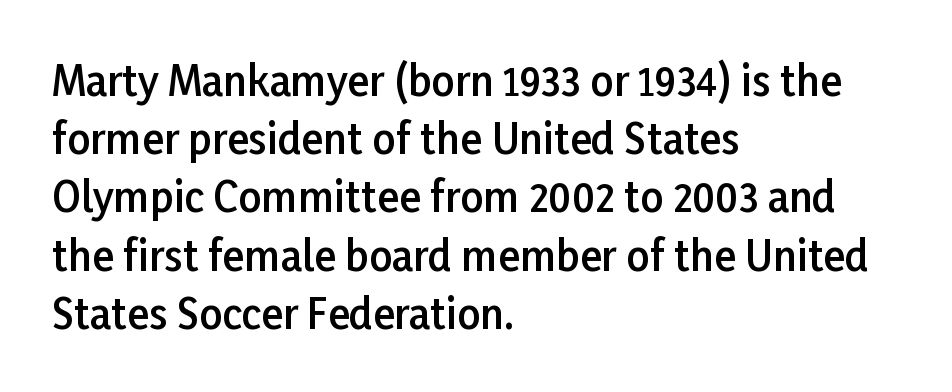
{"serif": "no", "italic": "no", "bold": "semi", "weight": "semibold", "width": "normal", "stroke_contrast": "low", "x_height": "medium", "monospaced": "no", "underline": "no", "align": "left", "line_spacing": "normal", "line_spacing_ratio": 1.42, "letter_spacing": "normal", "letter_spacing_em": 0.0, "glyph_px": 41}
